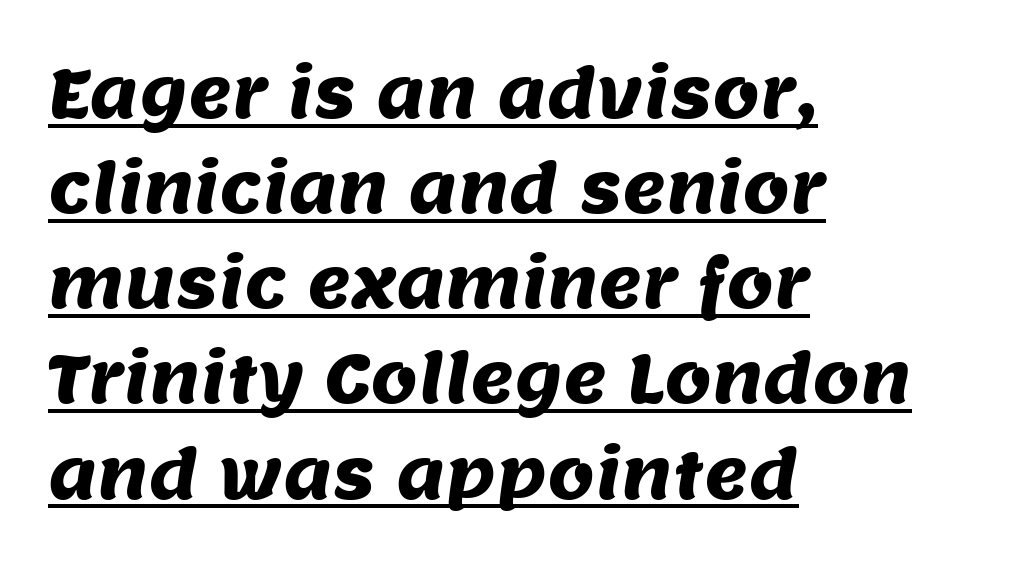
Q: Is the typeface a serif or a sans-serif typeface? A: Sans-serif.
Q: Is the text underlined? A: Yes.
Q: How is the paragraph aligned? A: Left-aligned.
Q: Is the spacing between letters normal or unusually wide? A: Normal.
Q: Is the spacing between lines tight, normal or loose? A: Normal.
Q: Width (condensed, normal, or wide)? A: Normal.
Q: Stroke contrast? A: Medium.
Q: x-height? A: Large.
Q: Monospaced? A: No.
